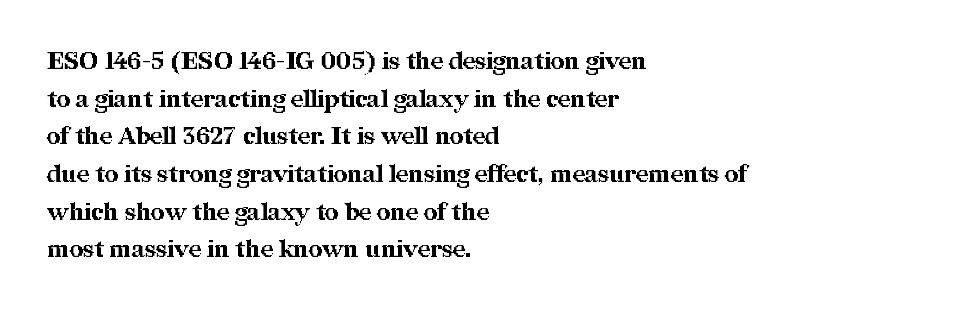
Q: Is the text bold? A: Yes.
Q: Is the text italic (slanted)? A: No, it is upright.
Q: Is the text underlined? A: No.
Q: How is the paragraph aligned? A: Left-aligned.
Q: Is the spacing between letters normal or unusually wide? A: Normal.
Q: Is the spacing between lines tight, normal or loose? A: Normal.
